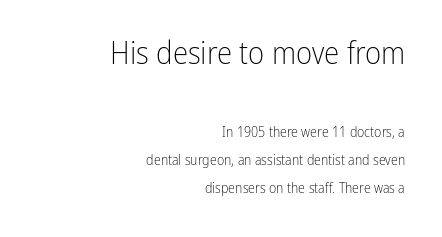
{"serif": "no", "italic": "no", "bold": "no", "weight": "light", "width": "condensed", "stroke_contrast": "low", "x_height": "medium", "monospaced": "no", "underline": "no", "align": "right", "line_spacing": "loose", "line_spacing_ratio": 2.01, "letter_spacing": "normal", "letter_spacing_em": 0.0, "larger_block": "first", "size_ratio": 2.21, "glyph_px": 31}
